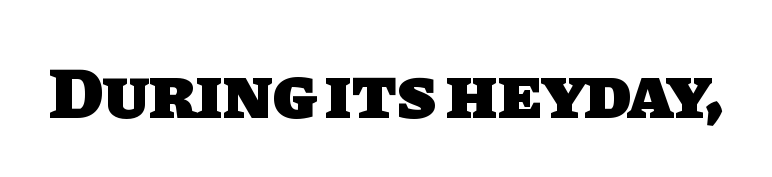
The image shows 73 px heavy sans-serif type; set normal letter spacing, not underlined; low stroke contrast and a large x-height.
